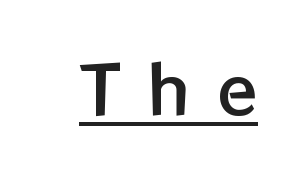
Look at the tracking — it's clearly loosened, letters drifting apart. The rendering uses natural spacing where letterforms have individual widths. The typesetter has applied underlining to the passage shown. Vertical strokes here are truly vertical.
